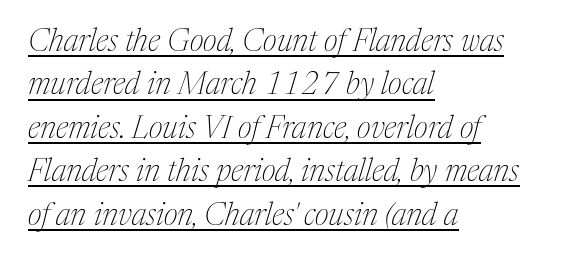
{"serif": "yes", "italic": "yes", "lean": "right", "slant_degrees": 17, "bold": "no", "weight": "thin", "width": "normal", "stroke_contrast": "medium", "x_height": "medium", "monospaced": "no", "underline": "yes", "align": "left", "line_spacing": "normal", "line_spacing_ratio": 1.4, "letter_spacing": "normal", "letter_spacing_em": 0.0, "glyph_px": 31}
